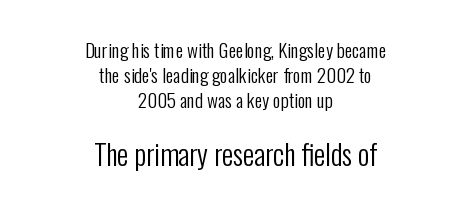
Q: Is the text bold? A: No.
Q: Is the text italic (slanted)? A: No, it is upright.
Q: Is the typeface a serif or a sans-serif typeface? A: Sans-serif.
Q: Is the text underlined? A: No.
Q: How is the paragraph aligned? A: Centered.
Q: Is the spacing between letters normal or unusually wide? A: Normal.
Q: Is the spacing between lines tight, normal or loose? A: Normal.
Q: Which block of text is set in a larger size, the first (top) or the second (bottom)? A: The second (bottom) one.
Q: Width (condensed, normal, or wide)? A: Condensed.
Q: Stroke contrast? A: Low.
Q: x-height? A: Medium.
Q: Monospaced? A: No.
